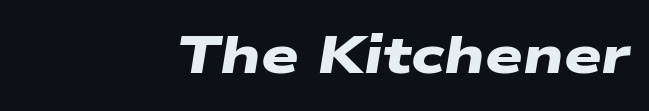
The image shows 53 px heavy, wide sans-serif type; set right-aligned, normal letter spacing, not underlined; low stroke contrast and a medium x-height.
